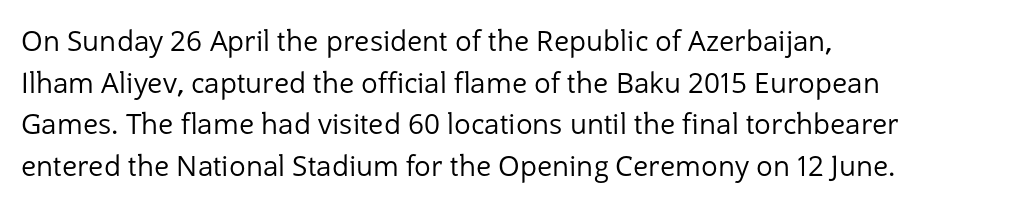
{"serif": "no", "italic": "no", "bold": "no", "weight": "regular", "width": "normal", "stroke_contrast": "low", "x_height": "medium", "monospaced": "no", "underline": "no", "align": "left", "line_spacing": "normal", "line_spacing_ratio": 1.49, "letter_spacing": "normal", "letter_spacing_em": 0.0, "glyph_px": 28}
